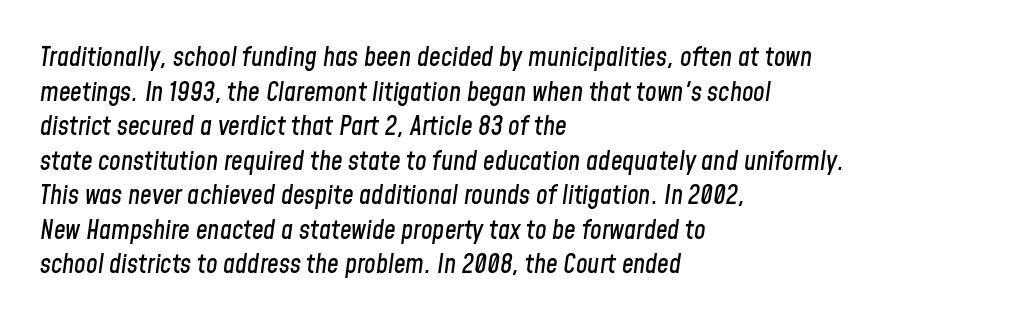
Nobody touched the tracking dial on this one. Only glyphs here, with clear space below each row. Is the block centered? No — it sits flush against the left margin. Rows of type keep a routine distance in the vertical direction. If you drew a line through each stem, it would be angled.
